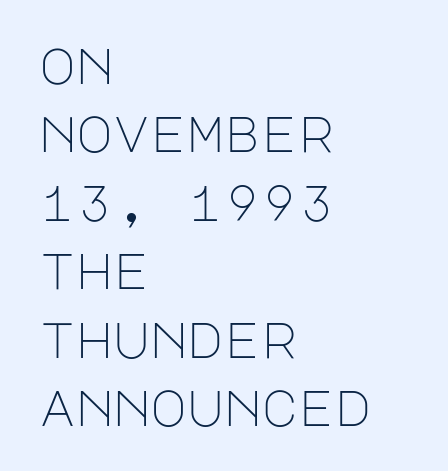
The characters display no serif detailing; their extremities are plain. These lines are set flush left with a ragged right edge. This rendering leaves character spacing at its baseline value. If you drew a line through each stem, it would be perfectly vertical.
